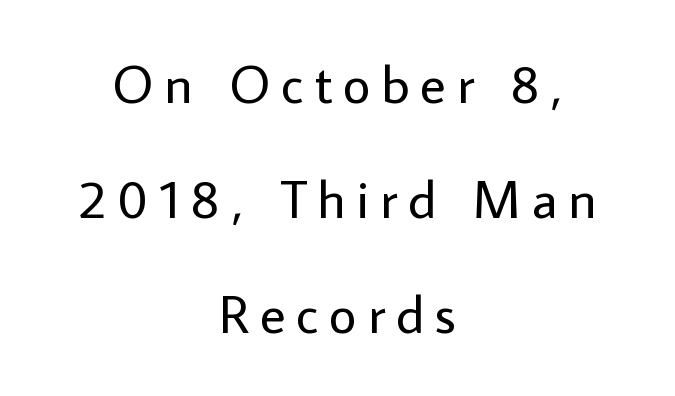
Is the type heavy? It reads as light-to-regular instead. The rendering uses natural spacing where letterforms have individual widths. It's the straight-up-and-down kind of type. Quick note: interline space is abundant. The passage shown is not underscored anywhere.
